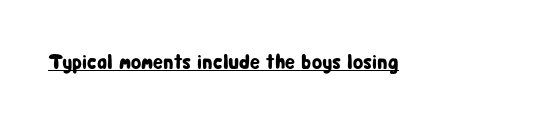
Students, note that the glyphs here touch the page at normal intervals. Does a line run under the words? Yes, clearly. Designer's note — italics off, roman on.
